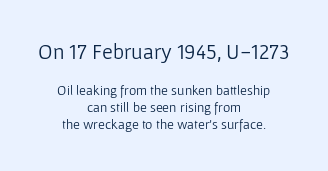
Does the bottom block carry the larger type? No, the top block does. This sample uses plain, unmodified letter spacing. Beneath every word, the page is bare. Rendered with straight, roman letterforms. These lines are centered, leaving both edges ragged. This reads as an unemphasized weight, regular at the heaviest.
